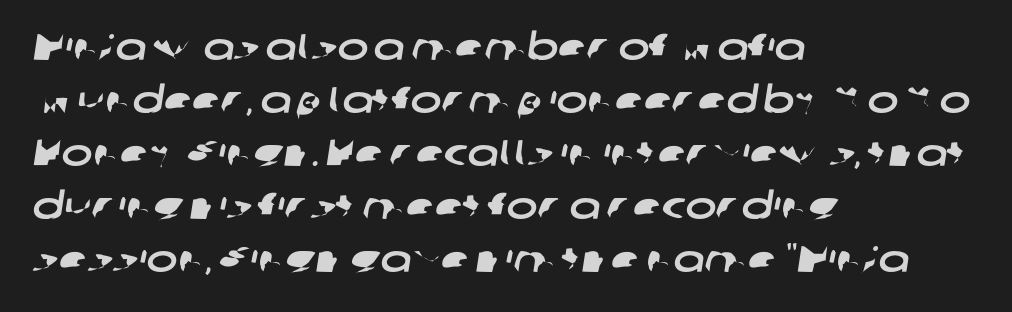
The image shows 37 px wide sans-serif type; set left-aligned, normal line spacing (1.43x), normal letter spacing, not underlined; low stroke contrast and a medium x-height.
